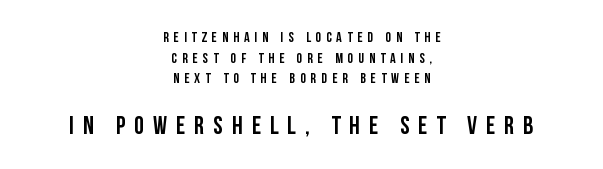
The image shows 25 px bold type, upright; set centered, normal line spacing (1.48x), unusually wide letter spacing (+0.36 em), not underlined; the second (bottom) block is 1.79x larger.
